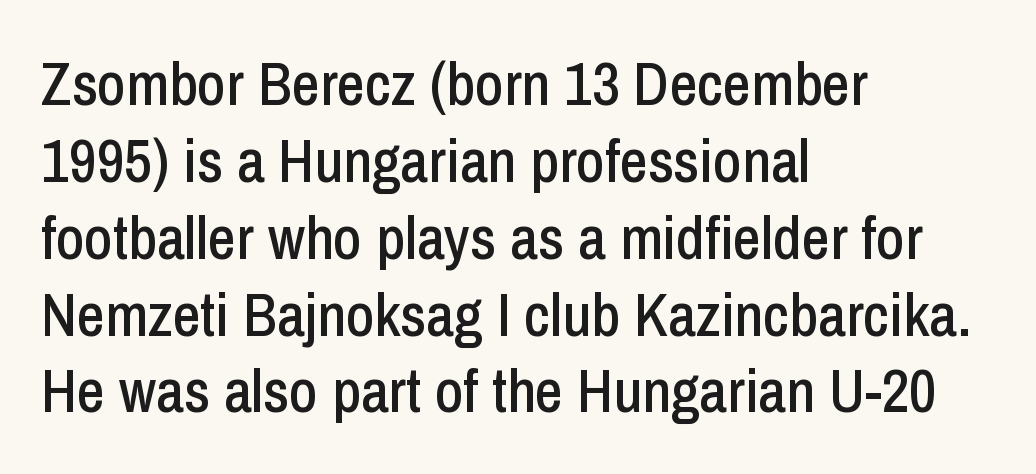
The image shows 61 px condensed sans-serif type, upright; set left-aligned, normal line spacing (1.26x), normal letter spacing, not underlined; low stroke contrast and a medium x-height.
